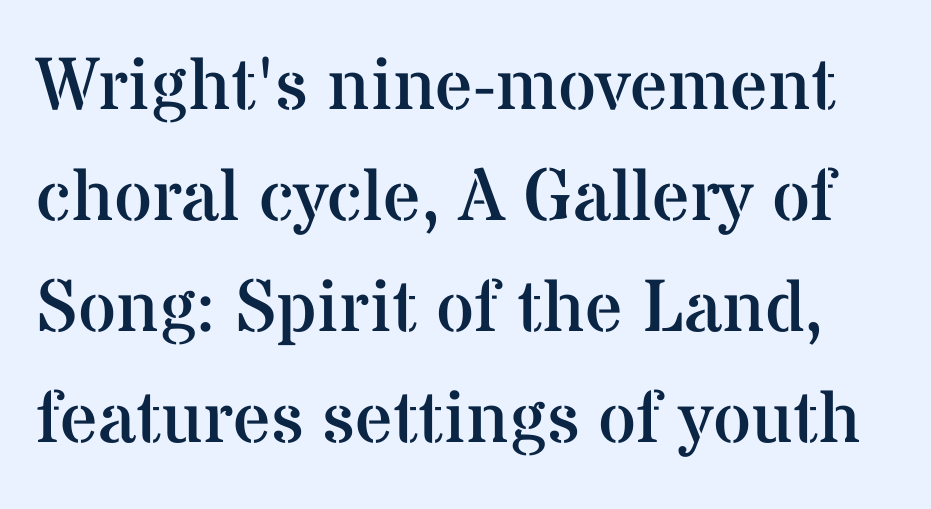
{"serif": "yes", "italic": "no", "bold": "no", "weight": "regular", "width": "normal", "stroke_contrast": "medium", "x_height": "medium", "monospaced": "no", "underline": "no", "line_spacing": "normal", "line_spacing_ratio": 1.5, "letter_spacing": "normal", "letter_spacing_em": 0.0, "glyph_px": 74}
